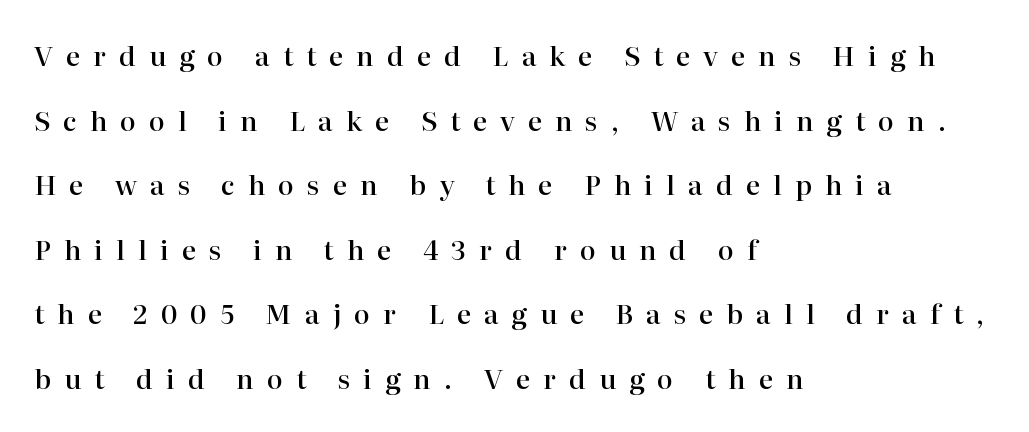
Q: Is the text bold? A: Semi-bold.
Q: Is the text italic (slanted)? A: No, it is upright.
Q: Is the text underlined? A: No.
Q: How is the paragraph aligned? A: Left-aligned.
Q: Is the spacing between letters normal or unusually wide? A: Unusually wide.
Q: Is the spacing between lines tight, normal or loose? A: Loose.
